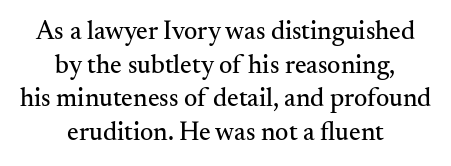
{"italic": "no", "underline": "no", "align": "center", "line_spacing": "normal", "line_spacing_ratio": 1.29, "letter_spacing": "normal", "letter_spacing_em": 0.0, "glyph_px": 26}
